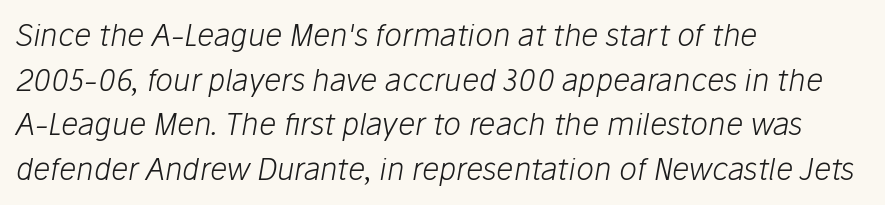
Each letter keeps its own natural width here, so spacing adapts to shape. A quiet, ordinary-to-light weight characterises the typeface. Does extra space separate the letters? No, they use regular spacing. Horizontal alignment here is leftward, the default for most running prose. A typesetter would call this leading conventional body-copy spacing. The whole block is typeset with a tilt.
